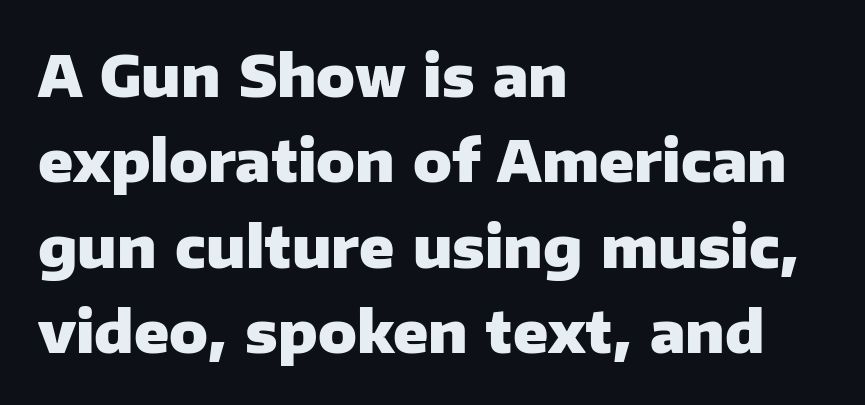
Q: Is the text bold? A: Yes.
Q: Is the text italic (slanted)? A: No, it is upright.
Q: Is the typeface a serif or a sans-serif typeface? A: Sans-serif.
Q: Is the text underlined? A: No.
Q: How is the paragraph aligned? A: Left-aligned.
Q: Is the spacing between letters normal or unusually wide? A: Normal.
Q: Is the spacing between lines tight, normal or loose? A: Normal.
Q: Width (condensed, normal, or wide)? A: Normal.
Q: Stroke contrast? A: Low.
Q: x-height? A: Medium.
Q: Monospaced? A: No.
